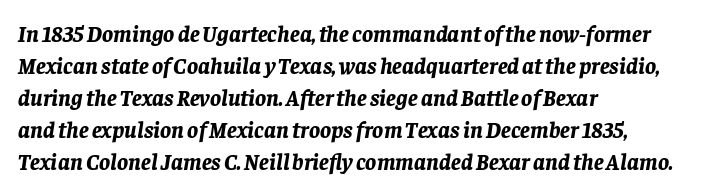
The axis of the letterforms is tilted away from vertical. Compared with typical body copy, the letter spacing here is the same. The specimen omits any rule beneath the text block's lines. The passage is arranged the way most books set body copy — flush left. The typesetting leans heavy: a genuine bold. The lines sit at an ordinary, default distance from one another.
